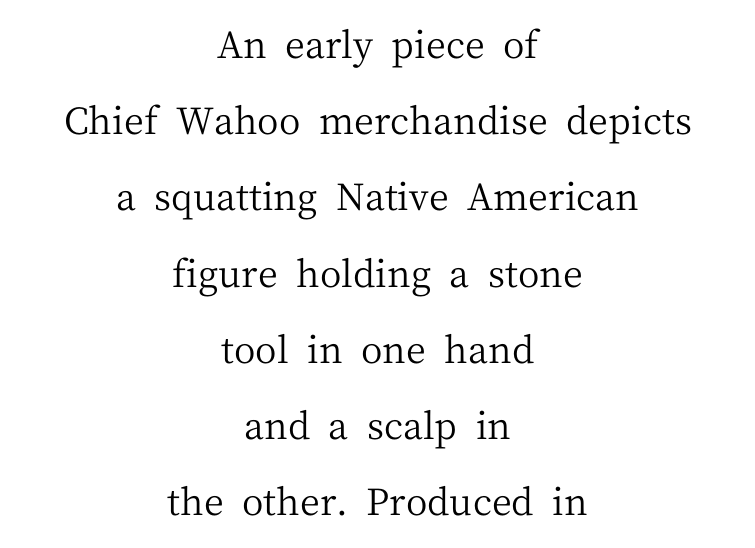
Stroke thickness stays within the range of a standard reading face or lighter. Small tapered or slab feet sit at the stroke ends, so this counts as serif. The letterforms sit shoulder to shoulder at normal distance. Designer's note — italics off, roman on. Loosely led — the rows are spread out. Is the block centered? Yes — each line is placed symmetrically about the middle.
